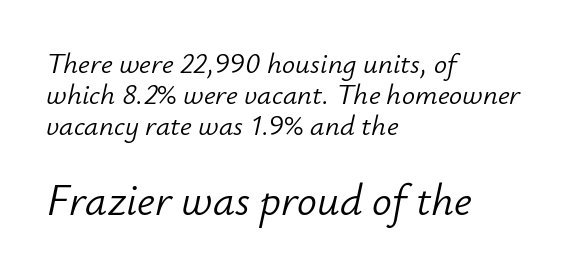
Teacher's note: observe the even left margin — that is flush-left alignment. Does the bottom block carry the larger type? Yes, it does. The baseline area is clear. Caption: face not bold, strokes unweighted. The font's italic variant was chosen for this text. A typesetter would call this zero additional tracking.
